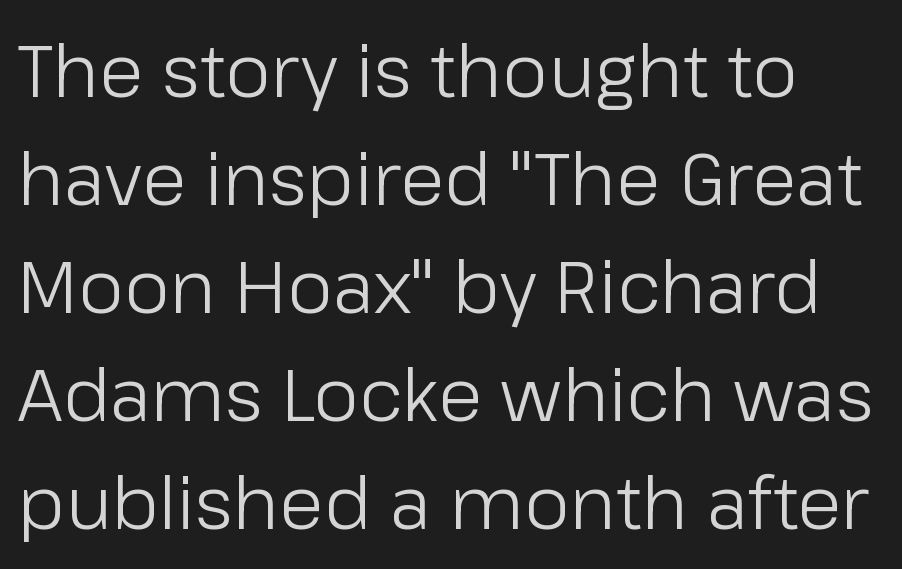
Interline gaps are of average width in this sample. The horizontal fit of the characters is conventional and even. Unmarked baselines from the first word to the last. The letters look calm and open, with moderate or lighter stems.
